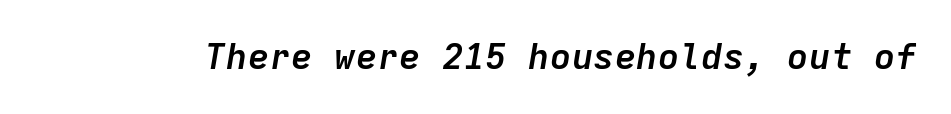
The image shows 36 px semibold type, italic (leaning right), monospaced; set normal letter spacing, not underlined; low stroke contrast and a medium x-height.
